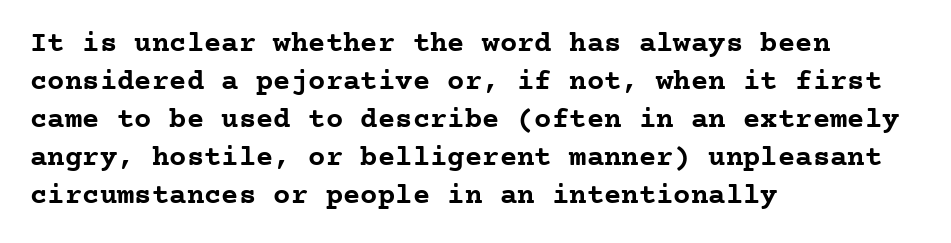
This is roman type, the default non-slanted kind. Strong, thick strokes mark this as bold type. This rendering leaves character spacing at its baseline value. Every row of glyphs begins at an identical x-position on the left. Letters rest on an invisible, unmarked baseline. The glyphs in this specimen are seriffed.
